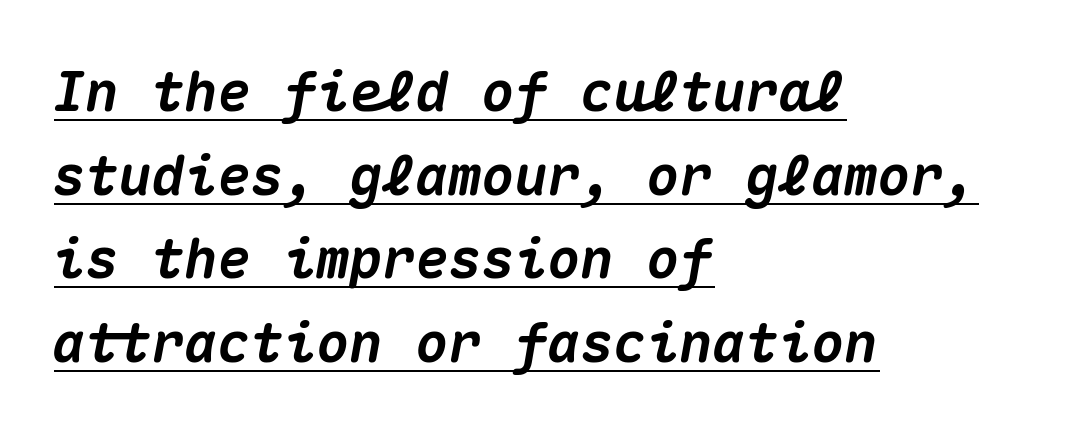
Horizontal alignment here is leftward, the default for most running prose. This sample carries an underscore along the baseline area. Thick stems and heavy bowls — unmistakably bold. Each letter, wide or thin by design, is forced into the same width here.
